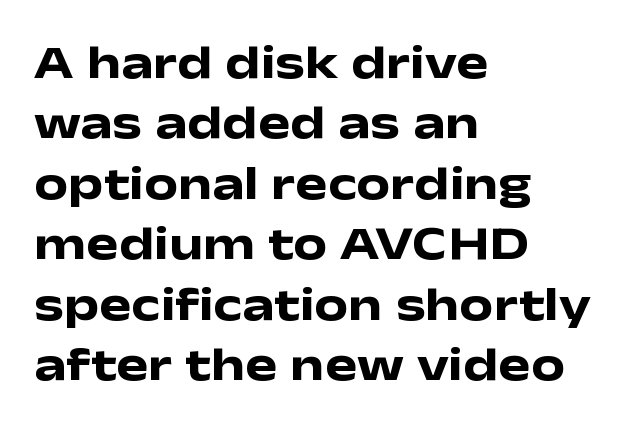
{"serif": "no", "italic": "no", "bold": "yes", "weight": "heavy", "width": "wide", "stroke_contrast": "low", "x_height": "medium", "monospaced": "no", "underline": "no", "align": "left", "line_spacing": "normal", "line_spacing_ratio": 1.26, "letter_spacing": "normal", "letter_spacing_em": 0.0, "glyph_px": 48}
